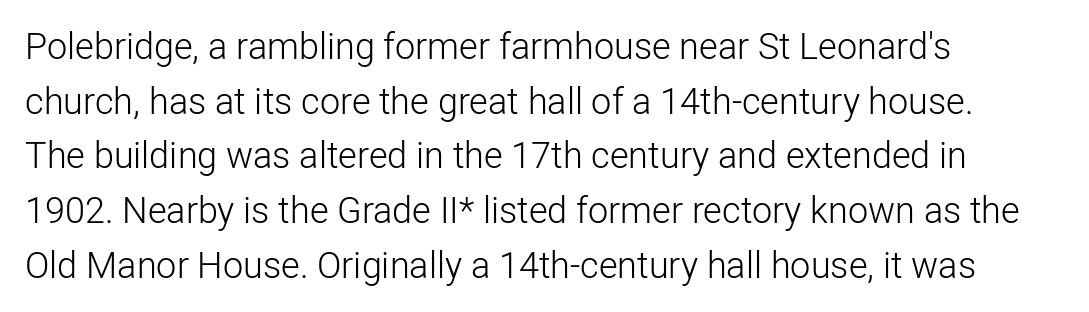
The passage shown is typed in a proportional face where columns would drift. Posture: upright roman. Check where the strokes stop: nothing finishes them off — pure sans. Tracking value appears to be zero — textbook default spacing. Lines of text with bare space underneath. Summary of weight: not heavy and not bold.
